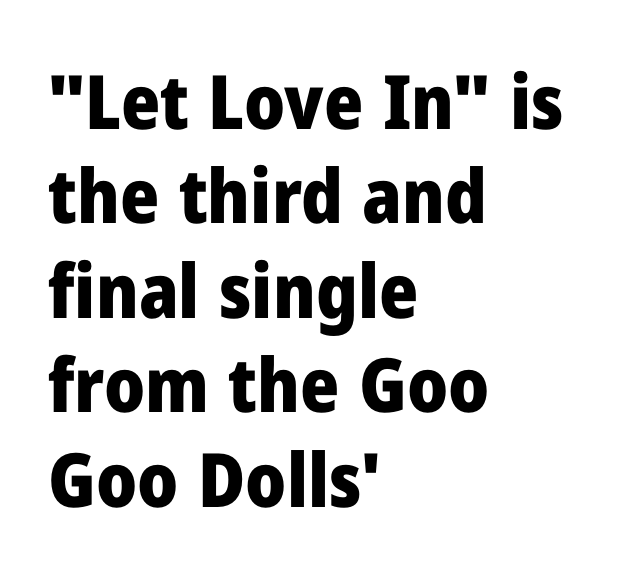
Q: Is the text bold? A: Yes.
Q: Is the text italic (slanted)? A: No, it is upright.
Q: Is the typeface a serif or a sans-serif typeface? A: Sans-serif.
Q: Is the text underlined? A: No.
Q: How is the paragraph aligned? A: Left-aligned.
Q: Is the spacing between letters normal or unusually wide? A: Normal.
Q: Is the spacing between lines tight, normal or loose? A: Normal.
Q: Width (condensed, normal, or wide)? A: Normal.
Q: Stroke contrast? A: Low.
Q: x-height? A: Medium.
Q: Monospaced? A: No.
